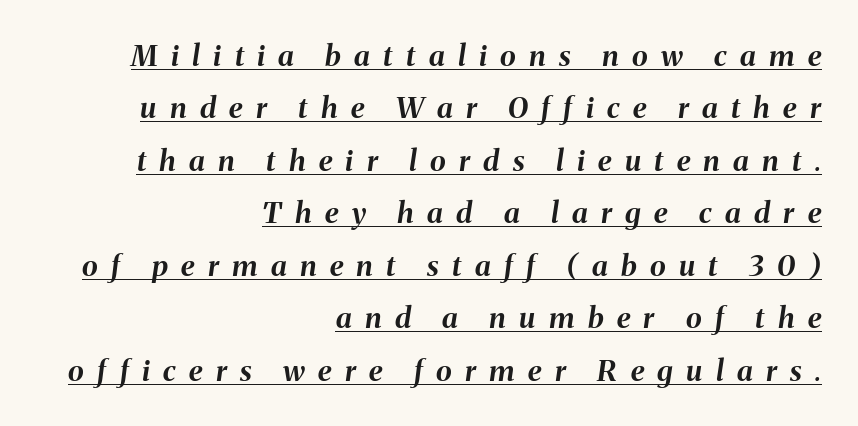
Spacing verdict: proportional, widths tailored to each character. Bold? Absolutely — the strokes are thick and heavy. The setting favours the right margin, as signatures and pull-quotes sometimes do. The font's italic variant was chosen for this text.
